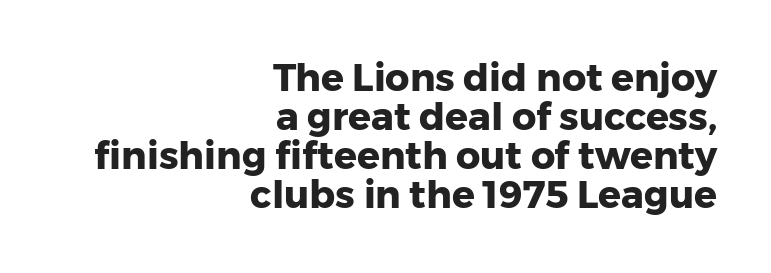
The image shows 38 px heavy sans-serif type, upright; set right-aligned, tight line spacing (1.03x), normal letter spacing, not underlined; low stroke contrast and a medium x-height.
